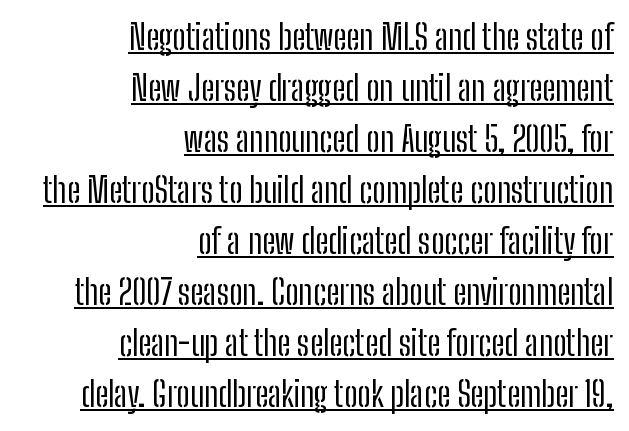
Q: Is the text bold? A: No.
Q: Is the text italic (slanted)? A: No, it is upright.
Q: Is the typeface a serif or a sans-serif typeface? A: Sans-serif.
Q: Is the text underlined? A: Yes.
Q: How is the paragraph aligned? A: Right-aligned.
Q: Is the spacing between letters normal or unusually wide? A: Normal.
Q: Is the spacing between lines tight, normal or loose? A: Normal.
Q: Width (condensed, normal, or wide)? A: Condensed.
Q: Stroke contrast? A: Low.
Q: x-height? A: Medium.
Q: Monospaced? A: No.
